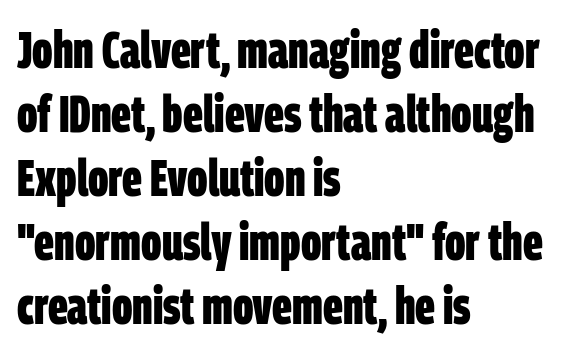
Q: Is the text bold? A: Yes.
Q: Is the typeface a serif or a sans-serif typeface? A: Sans-serif.
Q: Is the text underlined? A: No.
Q: How is the paragraph aligned? A: Left-aligned.
Q: Is the spacing between letters normal or unusually wide? A: Normal.
Q: Width (condensed, normal, or wide)? A: Condensed.
Q: Stroke contrast? A: Low.
Q: x-height? A: Large.
Q: Monospaced? A: No.
